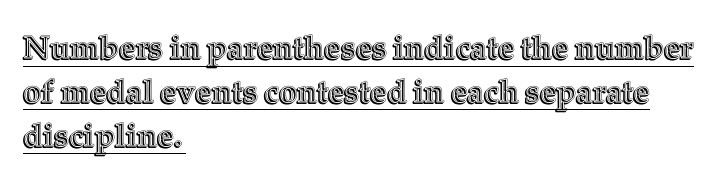
The image shows 32 px text type, upright; set left-aligned, normal line spacing (1.37x), normal letter spacing, underlined; a medium x-height.
